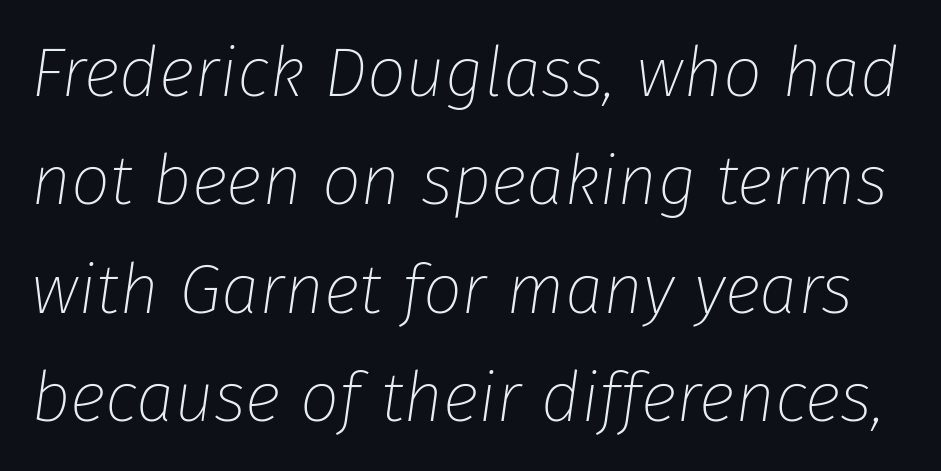
{"italic": "yes", "lean": "right", "slant_degrees": 8, "bold": "no", "weight": "thin", "width": "normal", "stroke_contrast": "low", "x_height": "medium", "monospaced": "no", "underline": "no", "line_spacing": "normal", "line_spacing_ratio": 1.57, "letter_spacing": "normal", "letter_spacing_em": 0.0, "glyph_px": 69}
